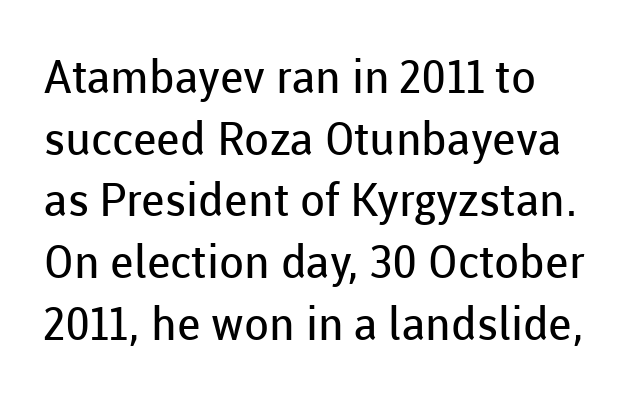
{"serif": "no", "italic": "no", "bold": "no", "weight": "regular", "width": "normal", "stroke_contrast": "low", "x_height": "medium", "monospaced": "no", "underline": "no", "line_spacing": "normal", "line_spacing_ratio": 1.34, "letter_spacing": "normal", "letter_spacing_em": 0.0, "glyph_px": 46}
